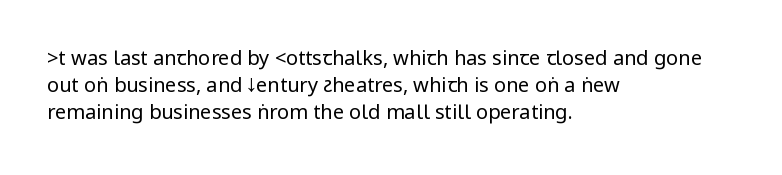
The image shows 20 px text type, upright; set left-aligned, normal line spacing (1.35x), normal letter spacing, not underlined.
